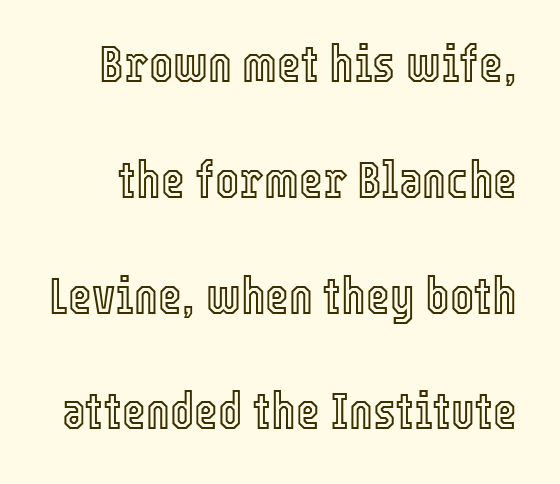
{"italic": "no", "width": "condensed", "x_height": "medium", "monospaced": "no", "underline": "no", "line_spacing": "loose", "line_spacing_ratio": 2.27, "letter_spacing": "normal", "letter_spacing_em": 0.0, "glyph_px": 51}
